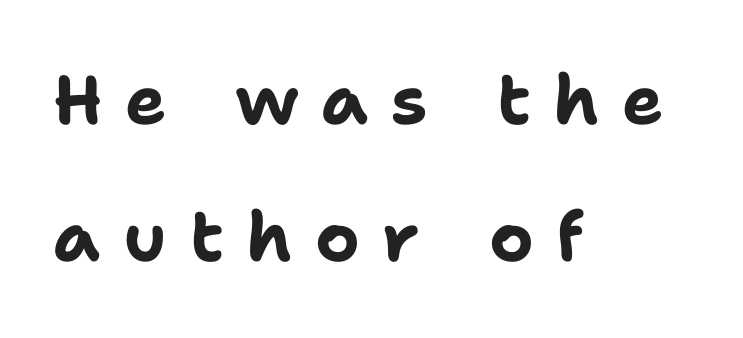
These lines are rendered in a variable-pitch font. Is the block centered? No — it sits flush against the left margin. The glyphs have the mass of a bold cut. The tracking reads as deliberately expanded to a designer's eye.
